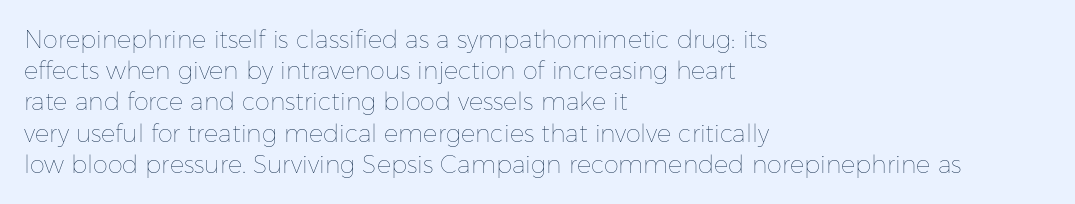
The image shows 24 px text type, upright; set left-aligned, normal line spacing (1.3x), normal letter spacing, not underlined.
